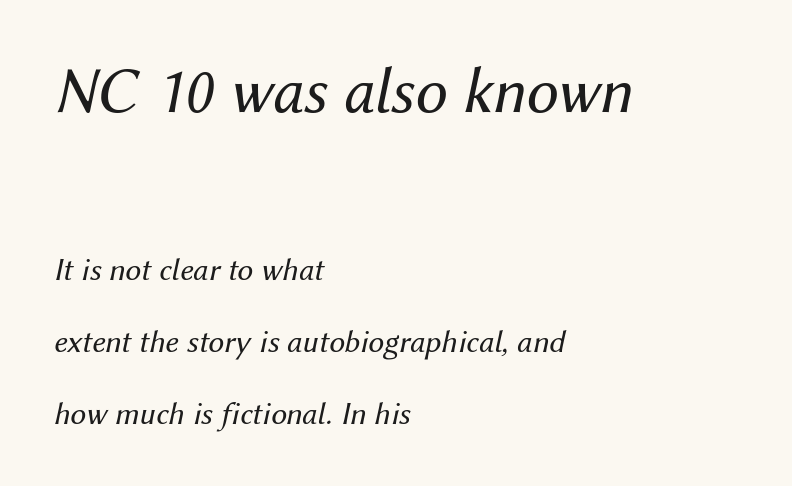
Q: Is the text bold? A: No.
Q: Is the text italic (slanted)? A: Yes, it leans right by about 12 degrees.
Q: Is the text underlined? A: No.
Q: How is the paragraph aligned? A: Left-aligned.
Q: Is the spacing between letters normal or unusually wide? A: Normal.
Q: Is the spacing between lines tight, normal or loose? A: Loose.
Q: Which block of text is set in a larger size, the first (top) or the second (bottom)? A: The first (top) one.
Q: Width (condensed, normal, or wide)? A: Normal.
Q: Stroke contrast? A: Medium.
Q: x-height? A: Medium.
Q: Monospaced? A: No.
